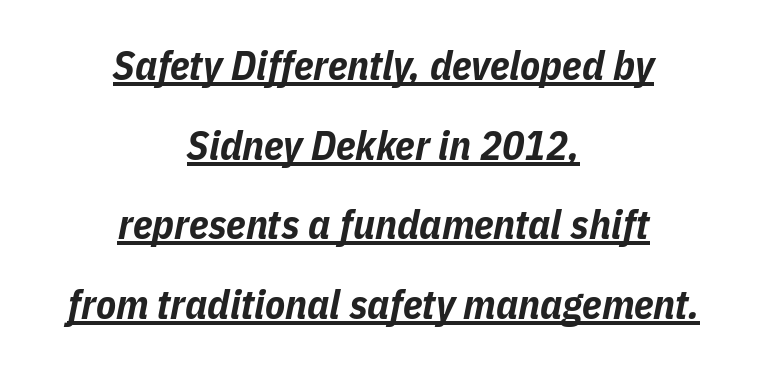
The image shows 41 px bold, condensed type, italic (leaning right); set centered, loose line spacing (1.94x), normal letter spacing, underlined; low stroke contrast and a medium x-height.
